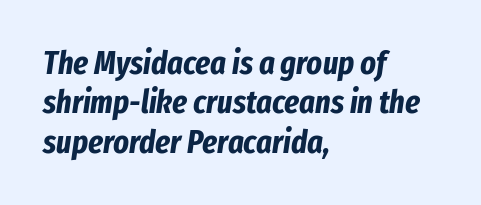
Q: Is the text bold? A: Yes.
Q: Is the text italic (slanted)? A: Yes, it leans right by about 8 degrees.
Q: Is the text underlined? A: No.
Q: How is the paragraph aligned? A: Left-aligned.
Q: Is the spacing between letters normal or unusually wide? A: Normal.
Q: Width (condensed, normal, or wide)? A: Condensed.
Q: Stroke contrast? A: Low.
Q: x-height? A: Medium.
Q: Monospaced? A: No.
